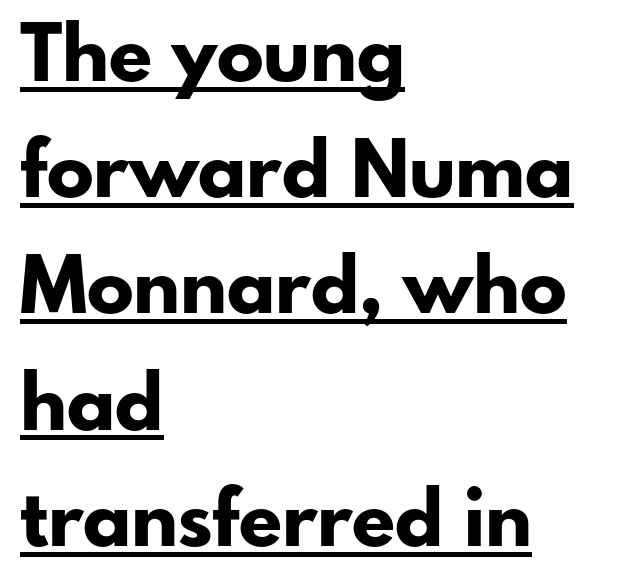
{"serif": "no", "italic": "no", "bold": "yes", "weight": "bold", "width": "normal", "stroke_contrast": "low", "x_height": "small", "monospaced": "no", "underline": "yes", "align": "left", "line_spacing": "normal", "line_spacing_ratio": 1.49, "letter_spacing": "normal", "letter_spacing_em": 0.0, "glyph_px": 78}
